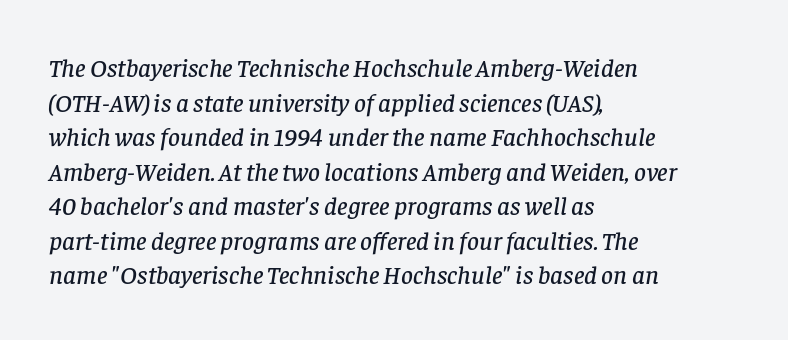
{"italic": "yes", "lean": "right", "slant_degrees": 8, "underline": "no", "align": "left", "line_spacing": "normal", "line_spacing_ratio": 1.33, "letter_spacing": "normal", "letter_spacing_em": 0.0, "glyph_px": 26}
